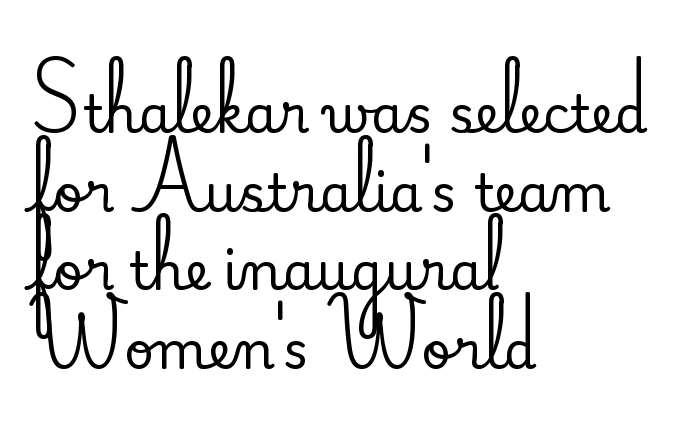
Q: Is the text italic (slanted)? A: No, it is upright.
Q: Is the typeface a serif or a sans-serif typeface? A: Serif.
Q: Is the text underlined? A: No.
Q: How is the paragraph aligned? A: Left-aligned.
Q: Is the spacing between letters normal or unusually wide? A: Normal.
Q: Is the spacing between lines tight, normal or loose? A: Normal.
Q: Width (condensed, normal, or wide)? A: Normal.
Q: Stroke contrast? A: Medium.
Q: x-height? A: Small.
Q: Monospaced? A: No.
